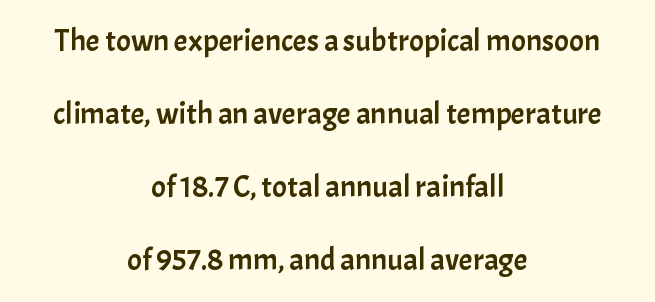
{"serif": "no", "italic": "no", "width": "normal", "stroke_contrast": "low", "x_height": "medium", "monospaced": "no", "underline": "no", "align": "center", "line_spacing": "loose", "line_spacing_ratio": 2.36, "letter_spacing": "normal", "letter_spacing_em": 0.0, "glyph_px": 31}
